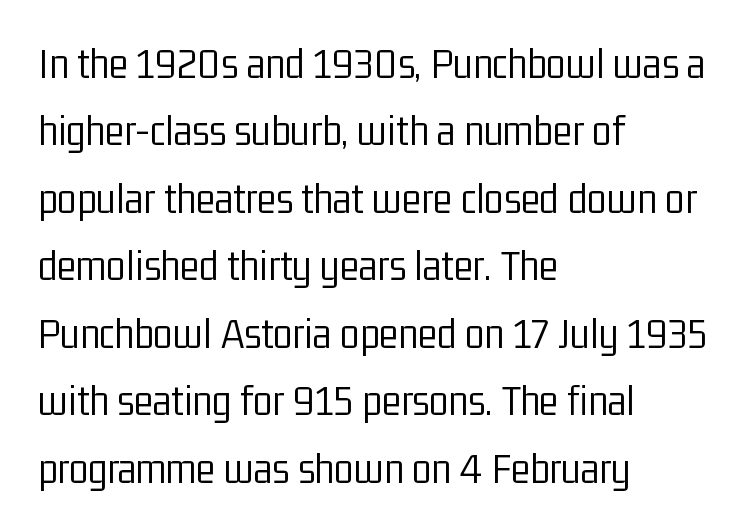
The image shows 45 px light, condensed sans-serif type, upright; set left-aligned, normal line spacing (1.5x), normal letter spacing, not underlined; low stroke contrast and a medium x-height.
